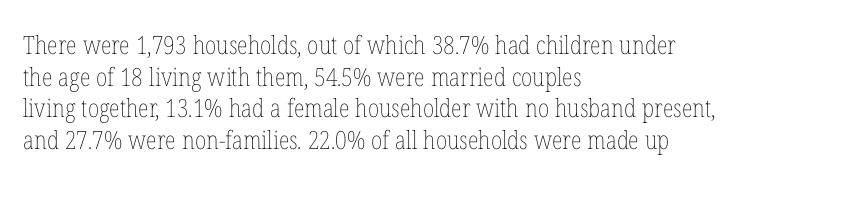
The characters are drawn with everyday or finer stroke widths. The string is rendered with underlining switched off. Leading matches the norm, producing a regular column. This sample uses plain, unmodified letter spacing.
